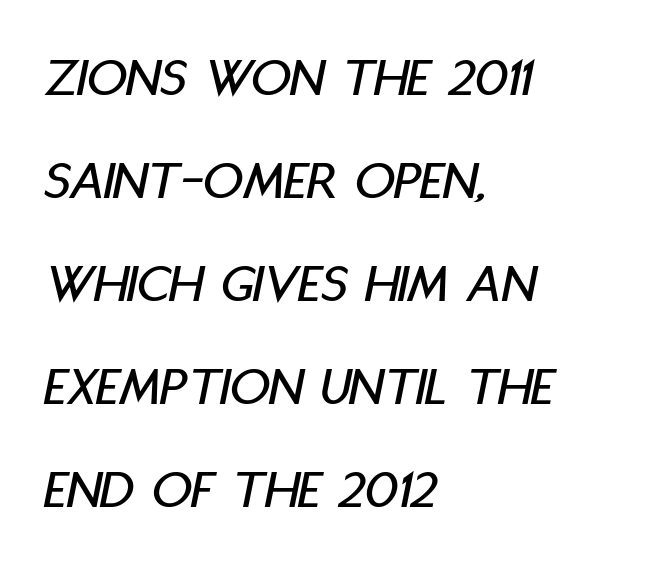
{"italic": "yes", "lean": "right", "slant_degrees": 11, "width": "condensed", "stroke_contrast": "low", "x_height": "large", "monospaced": "no", "underline": "no", "align": "left", "line_spacing_ratio": 1.84, "letter_spacing": "normal", "letter_spacing_em": 0.0, "glyph_px": 56}
